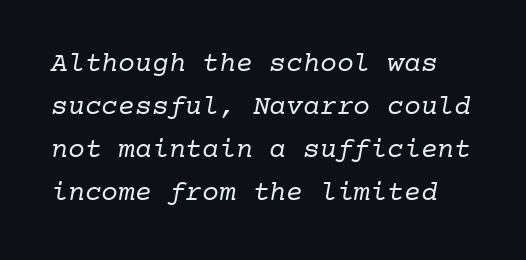
The passage shown is not underscored anywhere. Is this a fixed-width face? Yes — each glyph sits in an identical cell. These glyphs show unthickened strokes, regular width or finer. Characters follow at the spacing the type designer built in. Is this a sans? No — the strokes have serifs. Quick note: interline space is typical.
